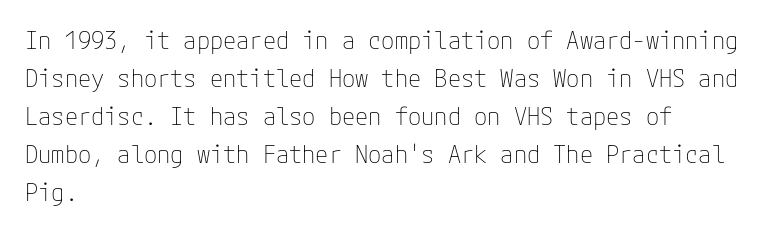
Q: Is the text bold? A: No.
Q: Is the text italic (slanted)? A: No, it is upright.
Q: Is the text underlined? A: No.
Q: How is the paragraph aligned? A: Left-aligned.
Q: Is the spacing between letters normal or unusually wide? A: Normal.
Q: Is the spacing between lines tight, normal or loose? A: Normal.
